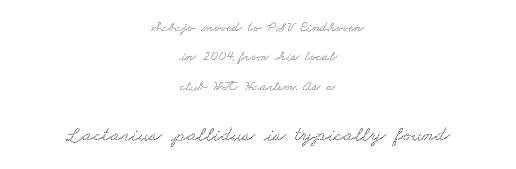
The image shows 21 px text type; set centered, loose line spacing (2.1x), normal letter spacing, not underlined; the second (bottom) block is 1.5x larger.
